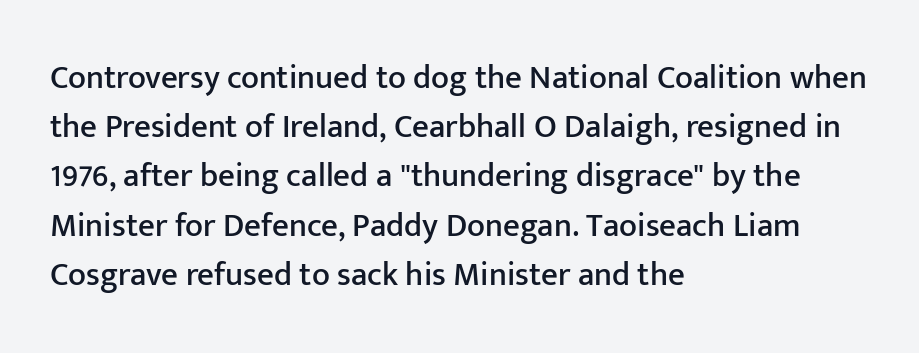
{"serif": "no", "italic": "no", "width": "normal", "stroke_contrast": "low", "x_height": "medium", "monospaced": "no", "underline": "no", "align": "left", "line_spacing": "normal", "line_spacing_ratio": 1.49, "letter_spacing": "normal", "letter_spacing_em": 0.0, "glyph_px": 33}
